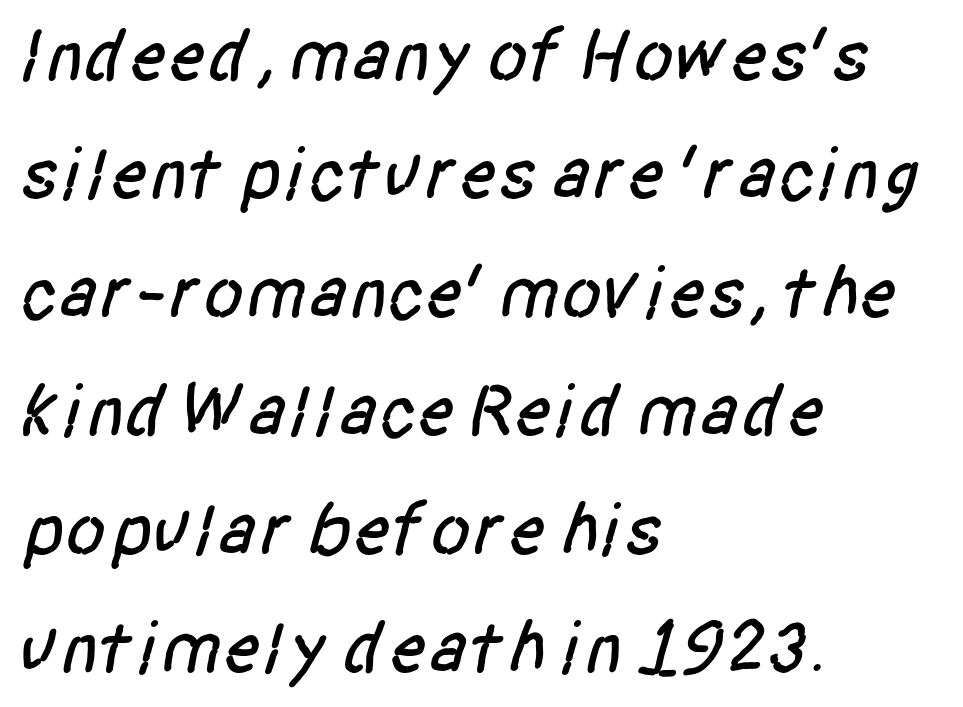
The image shows 74 px condensed sans-serif type; set left-aligned, normal line spacing (1.6x), normal letter spacing, not underlined; low stroke contrast and a large x-height.
